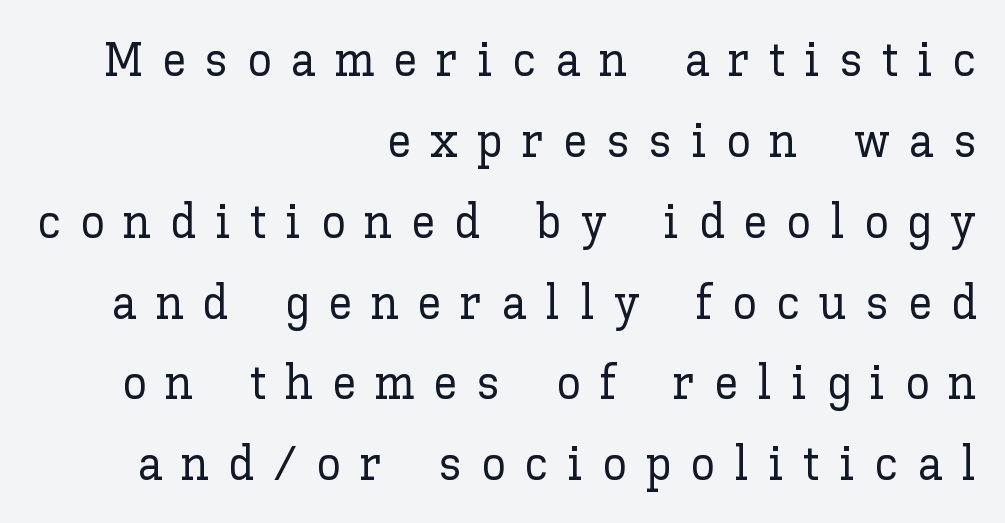
{"italic": "no", "width": "normal", "stroke_contrast": "low", "x_height": "medium", "monospaced": "no", "underline": "no", "align": "right", "line_spacing": "normal", "line_spacing_ratio": 1.65, "letter_spacing": "wide", "letter_spacing_em": 0.39, "glyph_px": 49}
